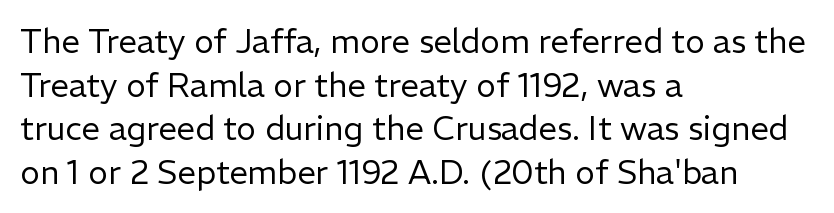
{"serif": "no", "italic": "no", "bold": "no", "weight": "regular", "width": "normal", "stroke_contrast": "low", "x_height": "medium", "monospaced": "no", "underline": "no", "align": "left", "line_spacing": "normal", "line_spacing_ratio": 1.32, "letter_spacing": "normal", "letter_spacing_em": 0.0, "glyph_px": 33}
